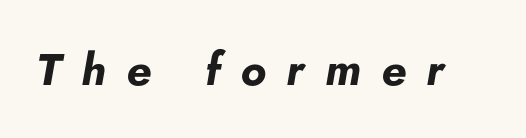
{"italic": "yes", "lean": "right", "slant_degrees": 5, "bold": "yes", "weight": "bold", "width": "normal", "stroke_contrast": "low", "x_height": "small", "monospaced": "no", "underline": "no", "letter_spacing": "wide", "letter_spacing_em": 0.45, "glyph_px": 45}
